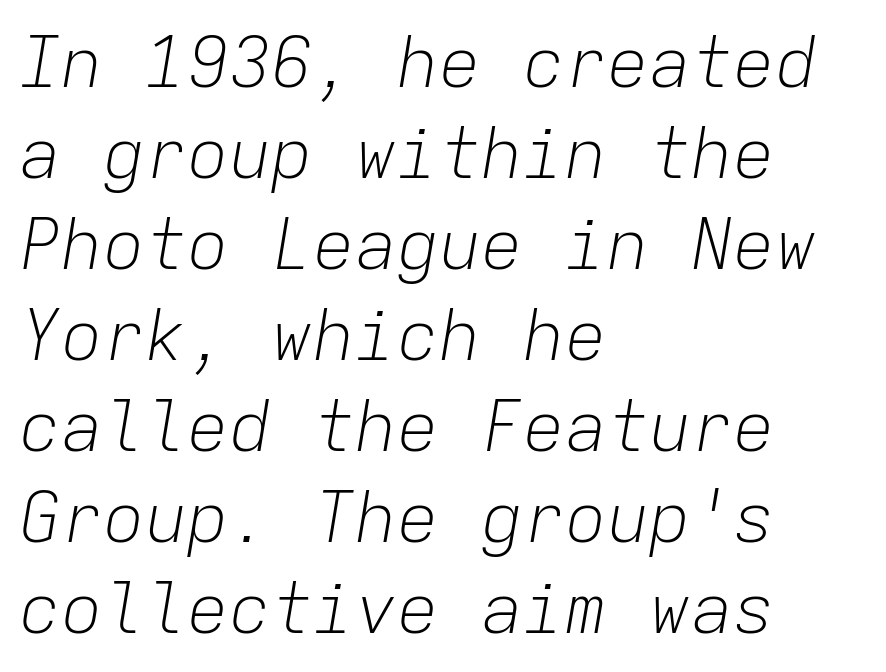
{"italic": "yes", "lean": "right", "slant_degrees": 9, "bold": "no", "weight": "light", "width": "normal", "stroke_contrast": "low", "x_height": "medium", "monospaced": "yes", "underline": "no", "align": "left", "line_spacing": "normal", "line_spacing_ratio": 1.3, "letter_spacing": "normal", "letter_spacing_em": 0.0, "glyph_px": 70}
